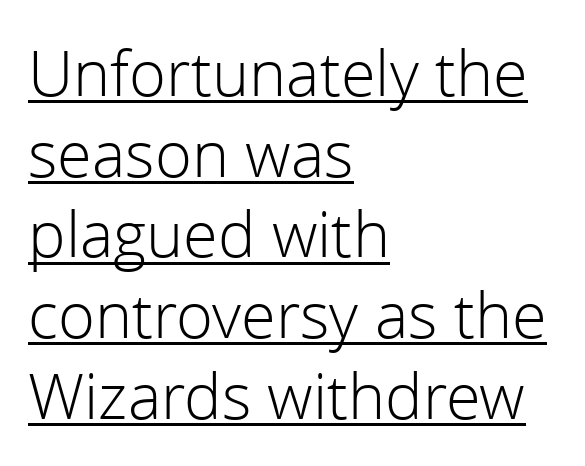
Q: Is the text bold? A: No.
Q: Is the text italic (slanted)? A: No, it is upright.
Q: Is the typeface a serif or a sans-serif typeface? A: Sans-serif.
Q: Is the text underlined? A: Yes.
Q: How is the paragraph aligned? A: Left-aligned.
Q: Is the spacing between letters normal or unusually wide? A: Normal.
Q: Is the spacing between lines tight, normal or loose? A: Normal.
Q: Width (condensed, normal, or wide)? A: Normal.
Q: x-height? A: Medium.
Q: Monospaced? A: No.
